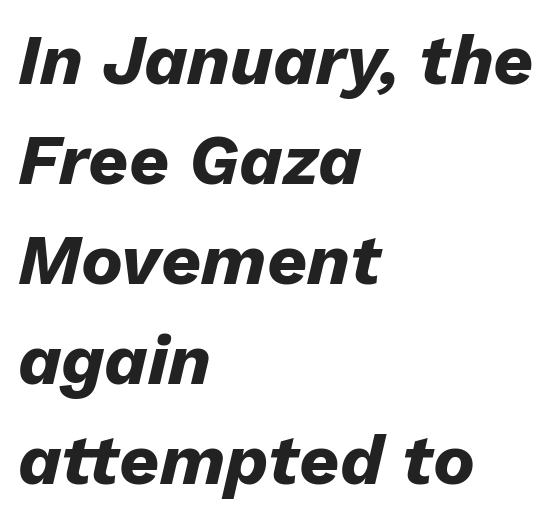
Check the space under the baseline: it is left empty. The letterforms sit shoulder to shoulder at normal distance. Summary of vertical rhythm: regular, with standard interline spacing. Note the varied advance widths — an 'i' is clearly narrower than an 'm'. Caption: multi-line text, flush left, ragged right.
